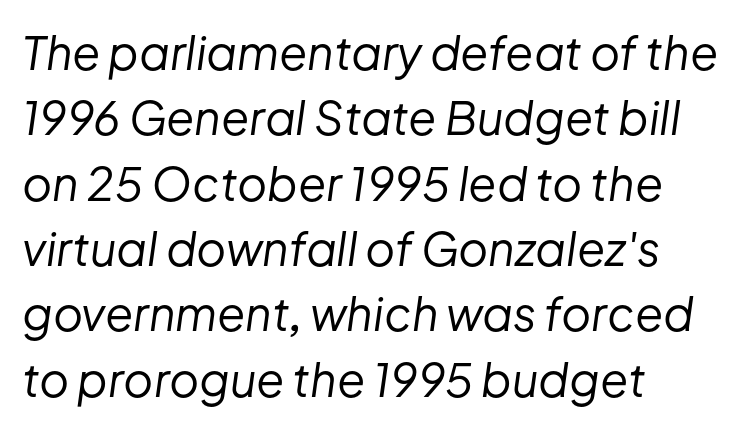
Q: Is the text bold? A: No.
Q: Is the text italic (slanted)? A: Yes, it leans right by about 8 degrees.
Q: Is the text underlined? A: No.
Q: How is the paragraph aligned? A: Left-aligned.
Q: Is the spacing between letters normal or unusually wide? A: Normal.
Q: Is the spacing between lines tight, normal or loose? A: Normal.
Q: Width (condensed, normal, or wide)? A: Normal.
Q: Stroke contrast? A: Low.
Q: x-height? A: Medium.
Q: Monospaced? A: No.
